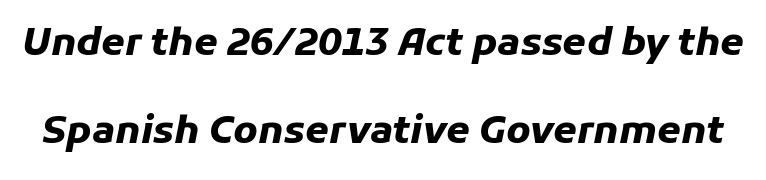
The image shows 38 px heavy type, italic (leaning right); set loose line spacing (2.32x), normal letter spacing, not underlined; low stroke contrast and a medium x-height.
